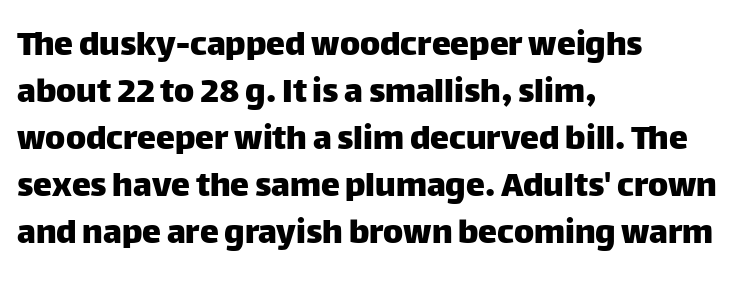
Between one letter and the next there's only the usual sliver of space. Vertical strokes here are truly vertical. If you drew a ruler down the left edge, every line would touch it. The baseline area is clear.
